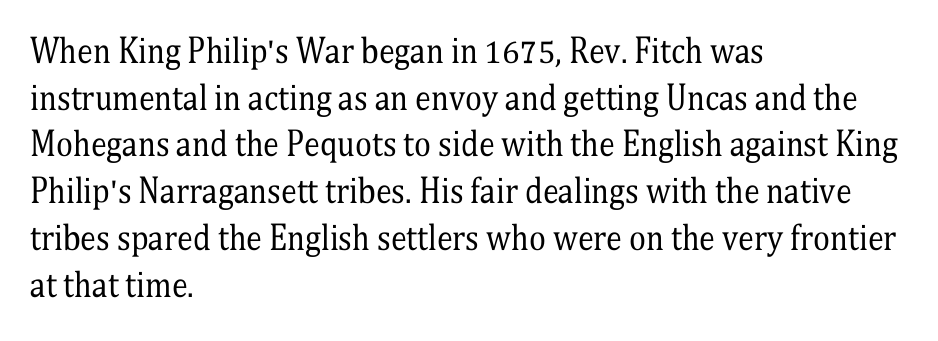
Q: Is the text bold? A: No.
Q: Is the text italic (slanted)? A: No, it is upright.
Q: Is the typeface a serif or a sans-serif typeface? A: Serif.
Q: Is the text underlined? A: No.
Q: How is the paragraph aligned? A: Left-aligned.
Q: Is the spacing between letters normal or unusually wide? A: Normal.
Q: Is the spacing between lines tight, normal or loose? A: Normal.
Q: Width (condensed, normal, or wide)? A: Condensed.
Q: Stroke contrast? A: Medium.
Q: x-height? A: Medium.
Q: Monospaced? A: No.
